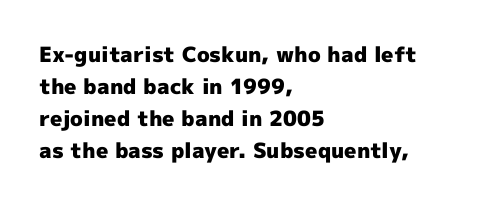
Q: Is the text bold? A: Yes.
Q: Is the text italic (slanted)? A: No, it is upright.
Q: Is the text underlined? A: No.
Q: How is the paragraph aligned? A: Left-aligned.
Q: Is the spacing between letters normal or unusually wide? A: Normal.
Q: Is the spacing between lines tight, normal or loose? A: Normal.
